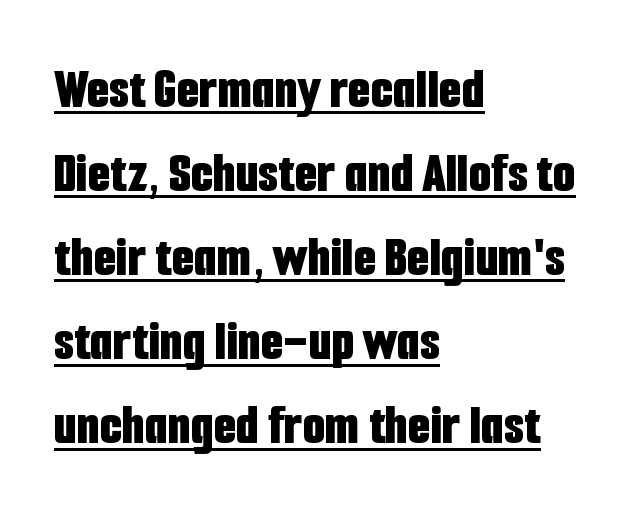
The image shows 58 px bold, condensed sans-serif type, upright; set left-aligned, normal line spacing (1.45x), normal letter spacing, underlined; low stroke contrast and a medium x-height.
